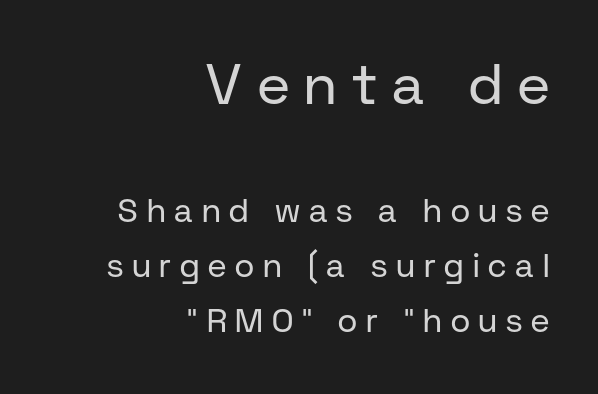
The image shows 57 px regular-weight sans-serif type, upright; set right-aligned, normal line spacing (1.67x), unusually wide letter spacing (+0.27 em), not underlined; the first (top) block is 1.73x larger; low stroke contrast and a medium x-height.
